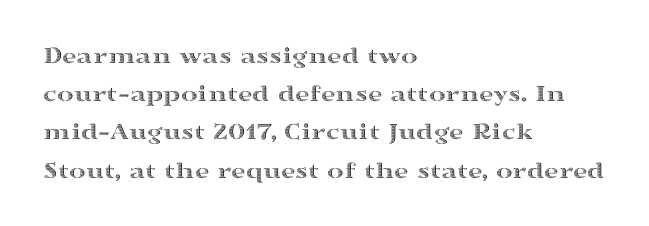
{"italic": "no", "underline": "no", "align": "left", "line_spacing": "normal", "line_spacing_ratio": 1.53, "letter_spacing": "normal", "letter_spacing_em": 0.0, "glyph_px": 25}
